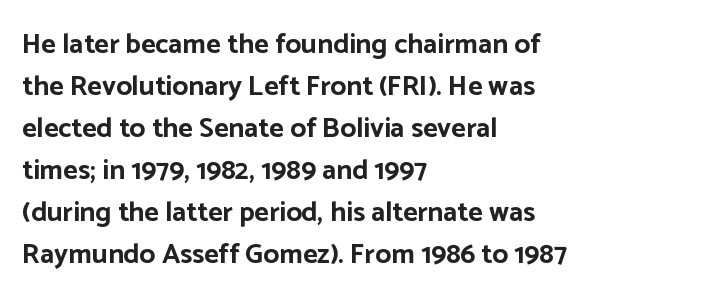
The baseline area is clear. In terms of letterspacing, this is plain default setting. Short and long lines alike share a common starting point at left. This block has exactly the height ordinary leading produces. Posture: vertical.
